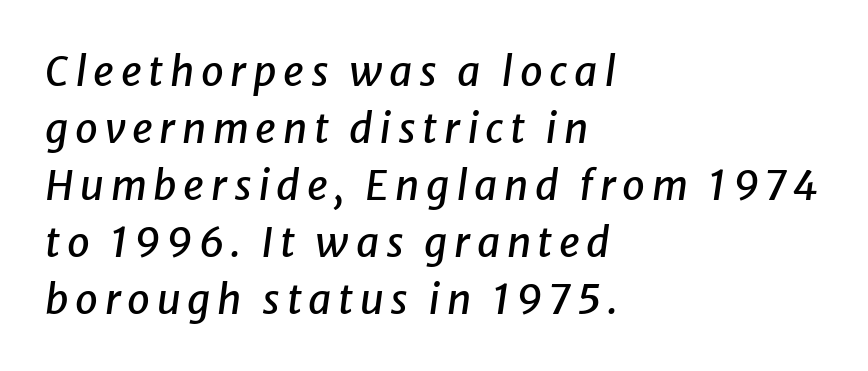
The image shows 41 px text type, italic (leaning right); set left-aligned, normal line spacing (1.39x), not underlined; low stroke contrast and a medium x-height.
